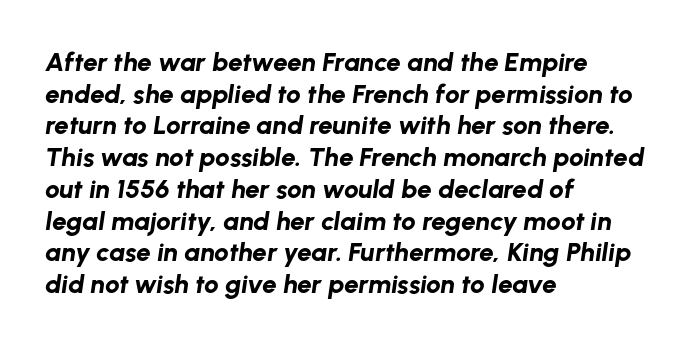
Q: Is the text bold? A: Yes.
Q: Is the text italic (slanted)? A: Yes, it leans right by about 8 degrees.
Q: Is the text underlined? A: No.
Q: How is the paragraph aligned? A: Left-aligned.
Q: Is the spacing between letters normal or unusually wide? A: Normal.
